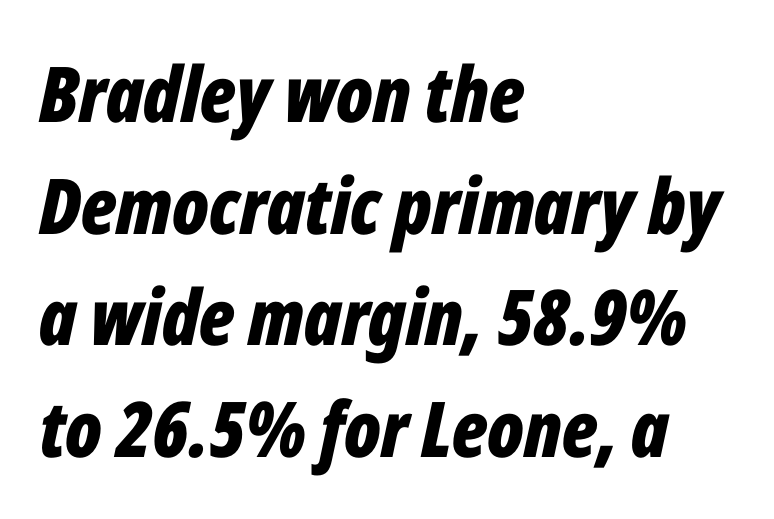
Q: Is the text bold? A: Yes.
Q: Is the text italic (slanted)? A: Yes, it leans right by about 12 degrees.
Q: Is the text underlined? A: No.
Q: How is the paragraph aligned? A: Left-aligned.
Q: Is the spacing between letters normal or unusually wide? A: Normal.
Q: Is the spacing between lines tight, normal or loose? A: Normal.
Q: Width (condensed, normal, or wide)? A: Condensed.
Q: Stroke contrast? A: Low.
Q: x-height? A: Medium.
Q: Monospaced? A: No.
